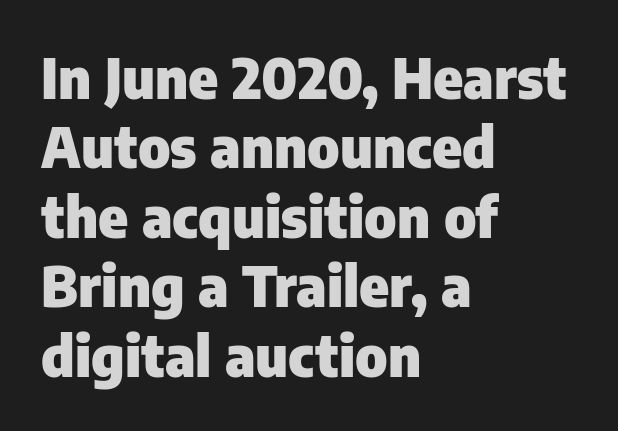
This is heavy type, rendered in bold. The gap between lines stays unmarked. Italic: no, the glyphs are upright roman. Reading down the block, your eye returns to a fixed left position each line. Honestly, the letter spacing is just normal — you wouldn't notice it.
